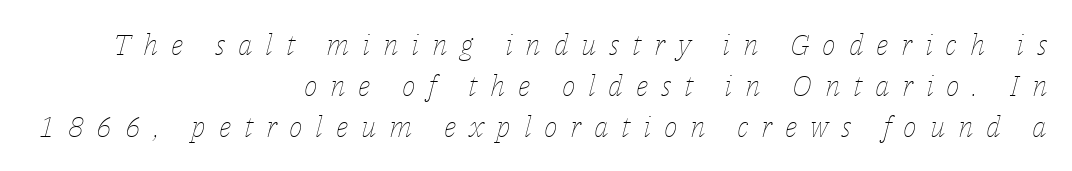
Q: Is the text bold? A: No.
Q: Is the text italic (slanted)? A: Yes, it leans right by about 14 degrees.
Q: Is the text underlined? A: No.
Q: How is the paragraph aligned? A: Right-aligned.
Q: Is the spacing between letters normal or unusually wide? A: Unusually wide.
Q: Is the spacing between lines tight, normal or loose? A: Normal.
Q: Width (condensed, normal, or wide)? A: Normal.
Q: Stroke contrast? A: Low.
Q: x-height? A: Medium.
Q: Monospaced? A: No.
